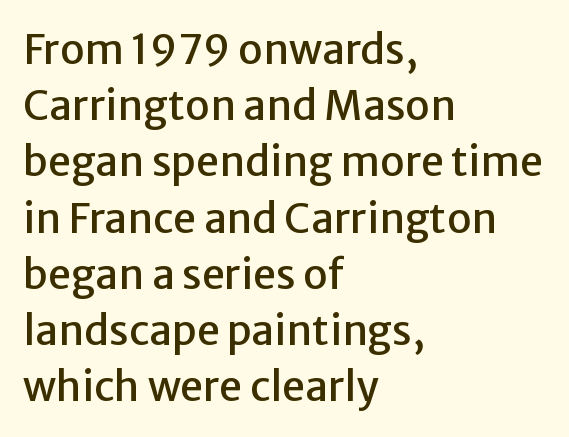
{"serif": "no", "italic": "no", "width": "normal", "stroke_contrast": "low", "x_height": "medium", "monospaced": "no", "underline": "no", "align": "left", "line_spacing": "normal", "line_spacing_ratio": 1.37, "letter_spacing": "normal", "letter_spacing_em": 0.0, "glyph_px": 41}
